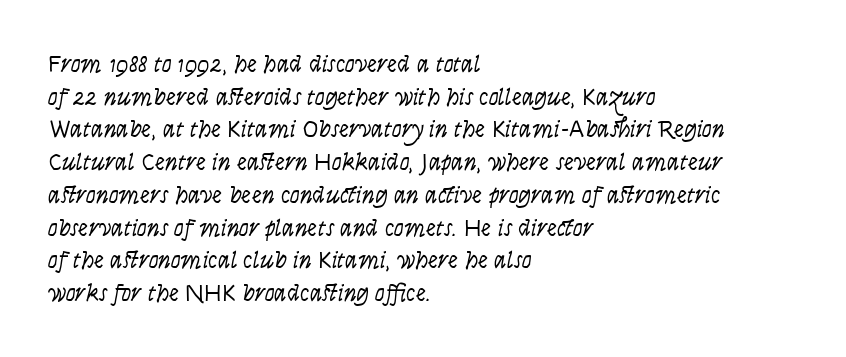
The image shows 25 px text type, italic (leaning right); set left-aligned, normal line spacing (1.31x), normal letter spacing, not underlined.
